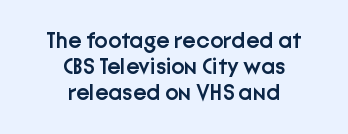
The image shows 23 px text type, upright; set centered, tight line spacing (1.12x), normal letter spacing, not underlined.
